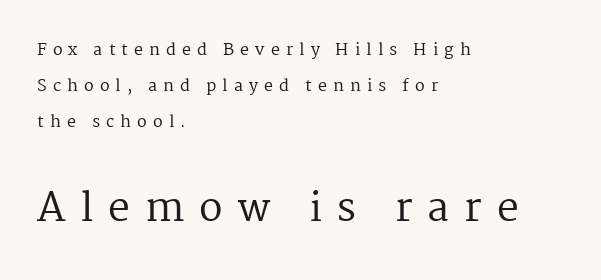
{"serif": "yes", "italic": "no", "bold": "no", "weight": "regular", "width": "normal", "stroke_contrast": "medium", "x_height": "medium", "monospaced": "no", "underline": "no", "align": "left", "line_spacing": "loose", "line_spacing_ratio": 2.26, "letter_spacing": "wide", "letter_spacing_em": 0.38, "larger_block": "second", "size_ratio": 2.44, "glyph_px": 39}
